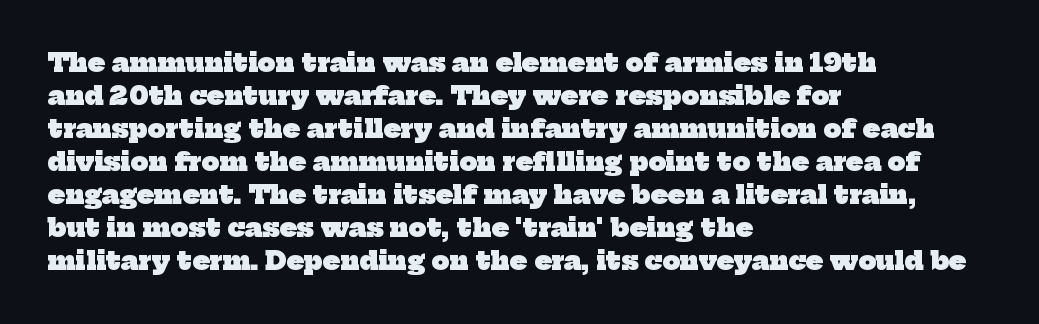
{"bold": "yes", "underline": "no", "align": "left", "line_spacing": "normal", "line_spacing_ratio": 1.32, "letter_spacing": "normal", "letter_spacing_em": 0.0, "glyph_px": 25}
